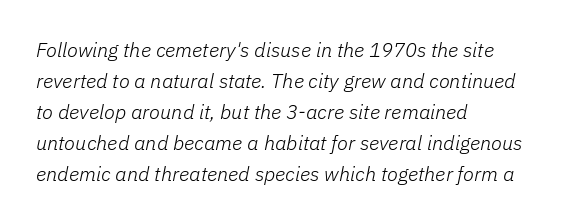
The image shows 20 px text type, italic (leaning right); set left-aligned, normal line spacing (1.55x), normal letter spacing, not underlined.
